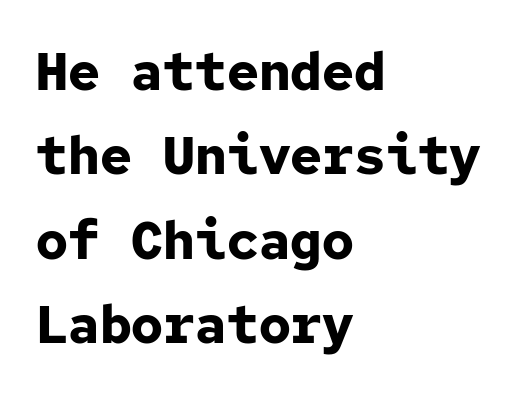
Q: Is the text bold? A: Yes.
Q: Is the text italic (slanted)? A: No, it is upright.
Q: Is the typeface a serif or a sans-serif typeface? A: Sans-serif.
Q: Is the text underlined? A: No.
Q: How is the paragraph aligned? A: Left-aligned.
Q: Is the spacing between letters normal or unusually wide? A: Normal.
Q: Is the spacing between lines tight, normal or loose? A: Normal.
Q: Width (condensed, normal, or wide)? A: Normal.
Q: Stroke contrast? A: Low.
Q: x-height? A: Medium.
Q: Monospaced? A: Yes.
